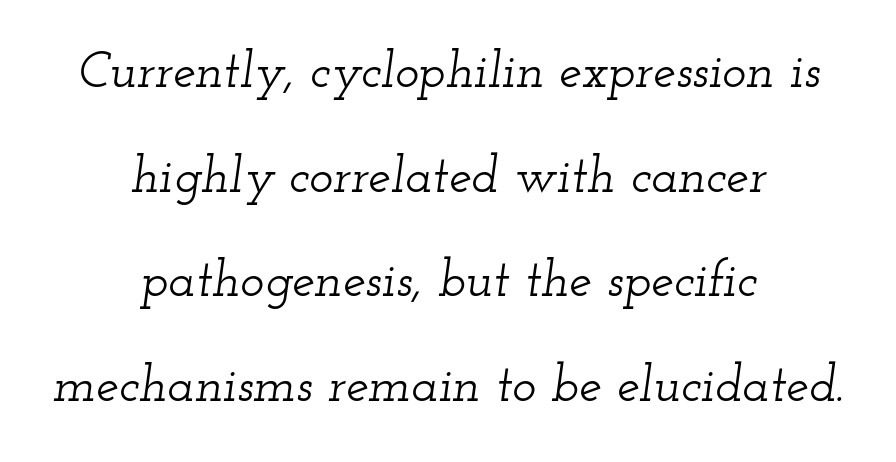
{"serif": "yes", "italic": "yes", "lean": "right", "slant_degrees": 12, "width": "wide", "stroke_contrast": "low", "x_height": "small", "monospaced": "no", "underline": "no", "align": "center", "line_spacing": "loose", "line_spacing_ratio": 2.05, "letter_spacing": "normal", "letter_spacing_em": 0.0, "glyph_px": 51}
